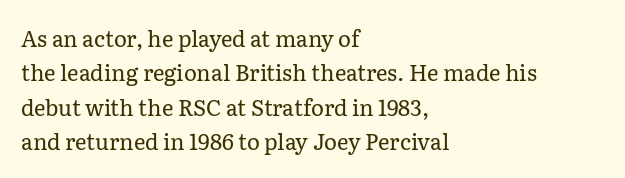
The image shows 22 px text type, upright; set left-aligned, normal line spacing (1.56x), normal letter spacing, not underlined.
